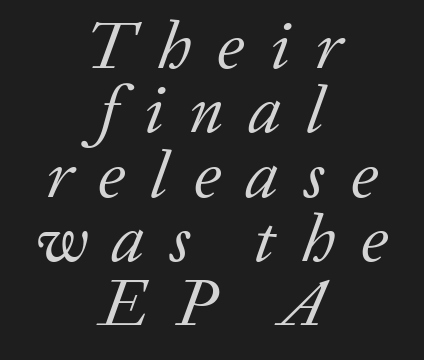
The image shows 67 px regular-weight serif type, italic (leaning right); set centered, tight line spacing (0.96x), unusually wide letter spacing (+0.38 em), not underlined; low stroke contrast and a medium x-height.
